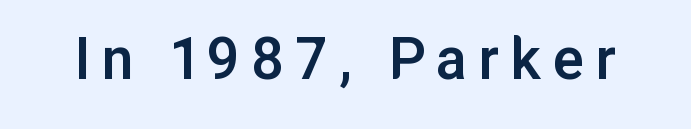
The image shows 65 px semibold sans-serif type, upright; set not underlined; low stroke contrast and a medium x-height.
